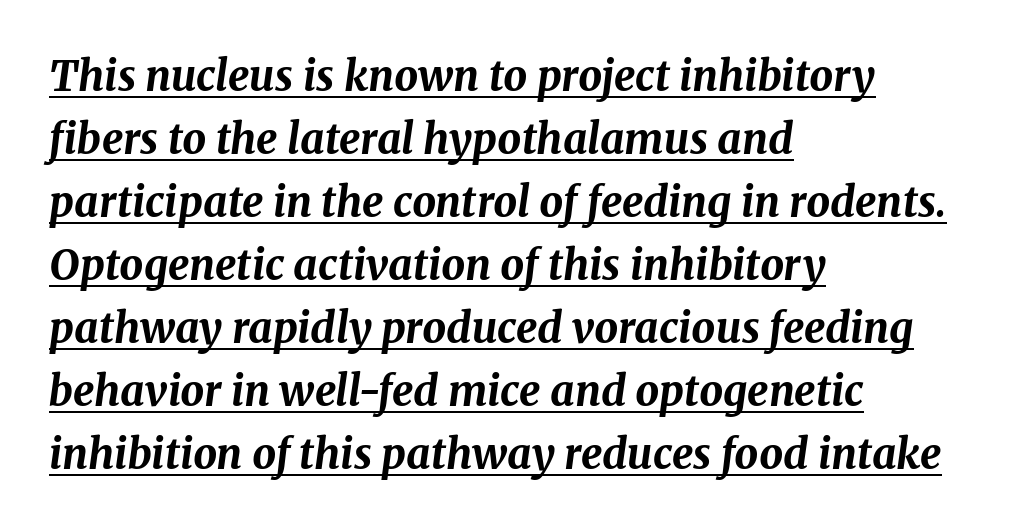
Note the varied advance widths — an 'i' is clearly narrower than an 'm'. A typographer would call this underscored text. The lines in this sample share a left origin and differ only in where they stop. Regarding leading, the lines here are spaced in the standard way. Would a proofreader flag this as italicized? Yes. The font is running at its bold setting.
